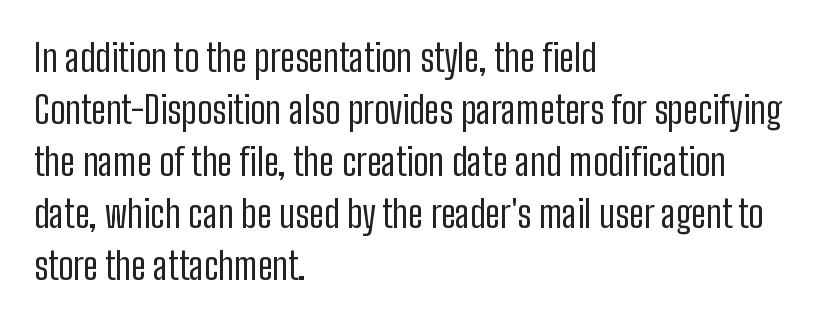
Q: Is the text bold? A: No.
Q: Is the text italic (slanted)? A: No, it is upright.
Q: Is the typeface a serif or a sans-serif typeface? A: Sans-serif.
Q: Is the text underlined? A: No.
Q: How is the paragraph aligned? A: Left-aligned.
Q: Is the spacing between letters normal or unusually wide? A: Normal.
Q: Is the spacing between lines tight, normal or loose? A: Normal.
Q: Width (condensed, normal, or wide)? A: Condensed.
Q: Stroke contrast? A: Low.
Q: x-height? A: Medium.
Q: Monospaced? A: No.
